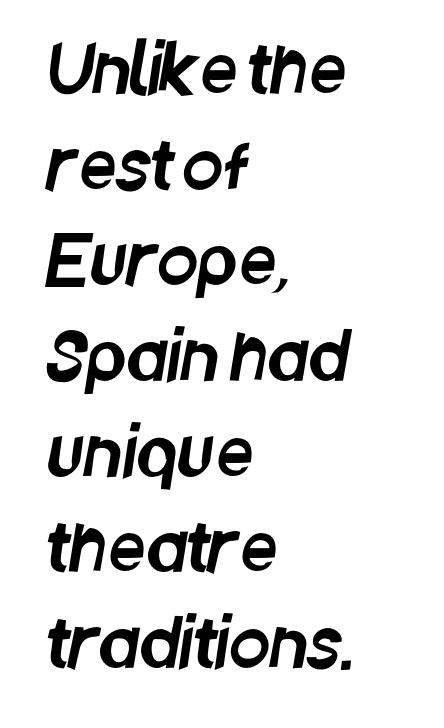
{"serif": "no", "width": "condensed", "stroke_contrast": "low", "x_height": "large", "monospaced": "no", "underline": "no", "align": "left", "line_spacing": "normal", "line_spacing_ratio": 1.45, "letter_spacing": "normal", "letter_spacing_em": 0.0, "glyph_px": 66}
